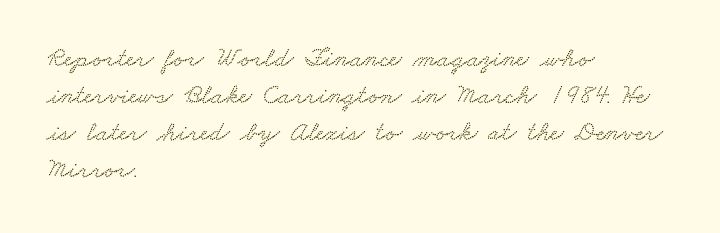
Q: Is the text underlined? A: No.
Q: How is the paragraph aligned? A: Left-aligned.
Q: Is the spacing between letters normal or unusually wide? A: Normal.
Q: Is the spacing between lines tight, normal or loose? A: Normal.
